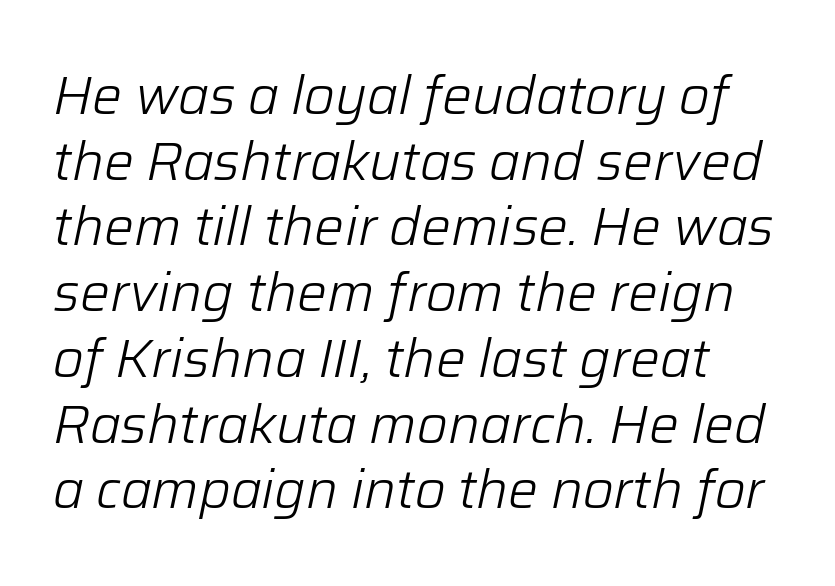
The image shows 53 px light type, italic (leaning right); set line spacing 1.24x, normal letter spacing, not underlined; low stroke contrast and a medium x-height.
